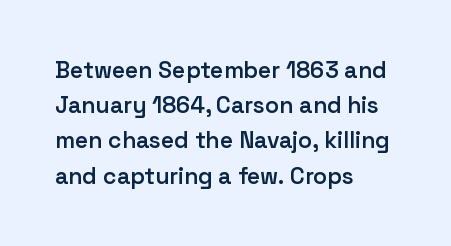
Q: Is the text bold? A: Semi-bold.
Q: Is the text italic (slanted)? A: No, it is upright.
Q: Is the text underlined? A: No.
Q: How is the paragraph aligned? A: Left-aligned.
Q: Is the spacing between letters normal or unusually wide? A: Normal.
Q: Is the spacing between lines tight, normal or loose? A: Normal.
